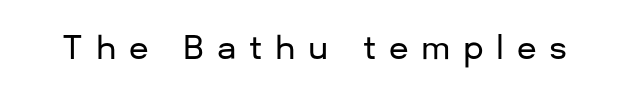
Q: Is the text italic (slanted)? A: No, it is upright.
Q: Is the typeface a serif or a sans-serif typeface? A: Sans-serif.
Q: Is the text underlined? A: No.
Q: Is the spacing between letters normal or unusually wide? A: Unusually wide.
Q: Width (condensed, normal, or wide)? A: Normal.
Q: Stroke contrast? A: Low.
Q: x-height? A: Medium.
Q: Monospaced? A: No.
